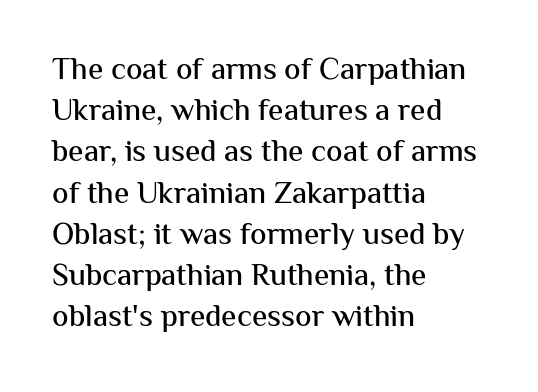
The leading is moderate, giving the passage an even texture. Do the characters align in a grid? No, the font is proportional. The letters carry no serifs — their stems end cleanly without finishing strokes. The lines in this sample share a left origin and differ only in where they stop.
